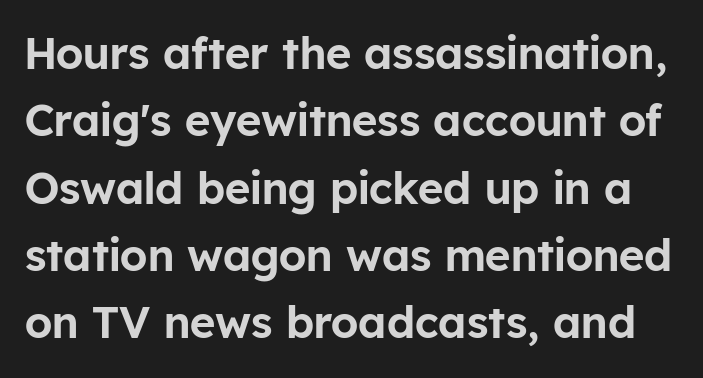
{"serif": "no", "italic": "no", "width": "normal", "stroke_contrast": "low", "x_height": "medium", "monospaced": "no", "underline": "no", "line_spacing": "normal", "line_spacing_ratio": 1.53, "letter_spacing": "normal", "letter_spacing_em": 0.0, "glyph_px": 44}
